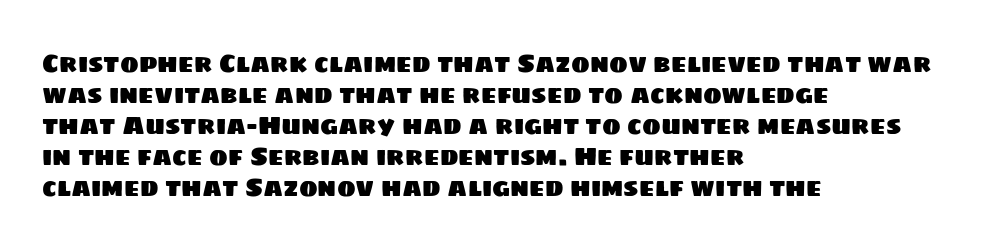
Q: Is the text underlined? A: No.
Q: How is the paragraph aligned? A: Left-aligned.
Q: Is the spacing between letters normal or unusually wide? A: Normal.
